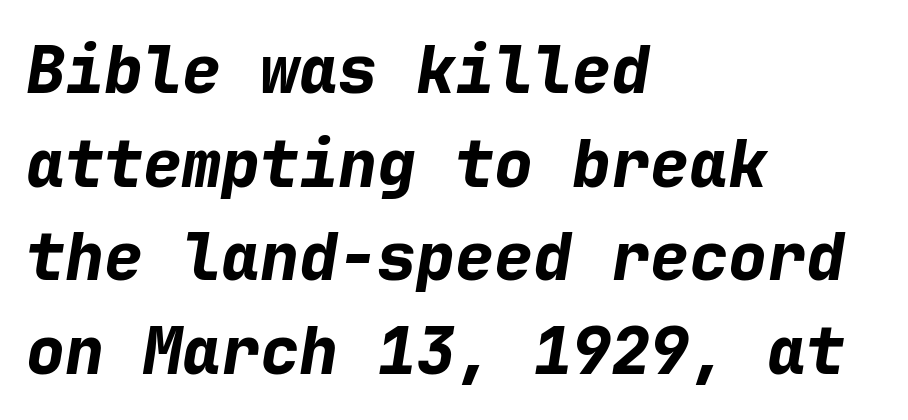
The image shows 65 px bold type, italic (leaning right), monospaced; set left-aligned, normal line spacing (1.44x), normal letter spacing, not underlined; low stroke contrast and a medium x-height.
